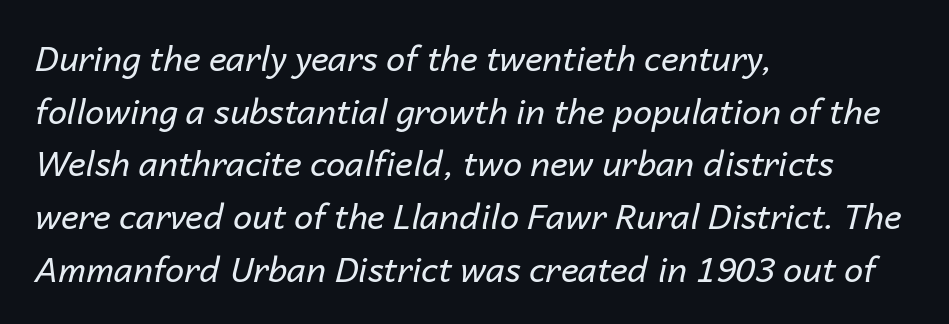
Q: Is the text bold? A: No.
Q: Is the text italic (slanted)? A: Yes, it leans right by about 14 degrees.
Q: Is the text underlined? A: No.
Q: How is the paragraph aligned? A: Left-aligned.
Q: Is the spacing between letters normal or unusually wide? A: Normal.
Q: Is the spacing between lines tight, normal or loose? A: Normal.
Q: Width (condensed, normal, or wide)? A: Normal.
Q: Stroke contrast? A: Low.
Q: x-height? A: Medium.
Q: Monospaced? A: No.
